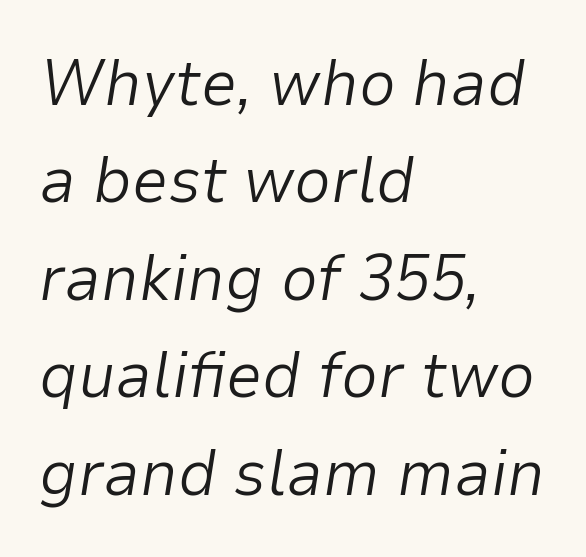
The image shows 65 px light type, italic (leaning right); set left-aligned, normal line spacing (1.5x), normal letter spacing, not underlined; low stroke contrast and a medium x-height.
